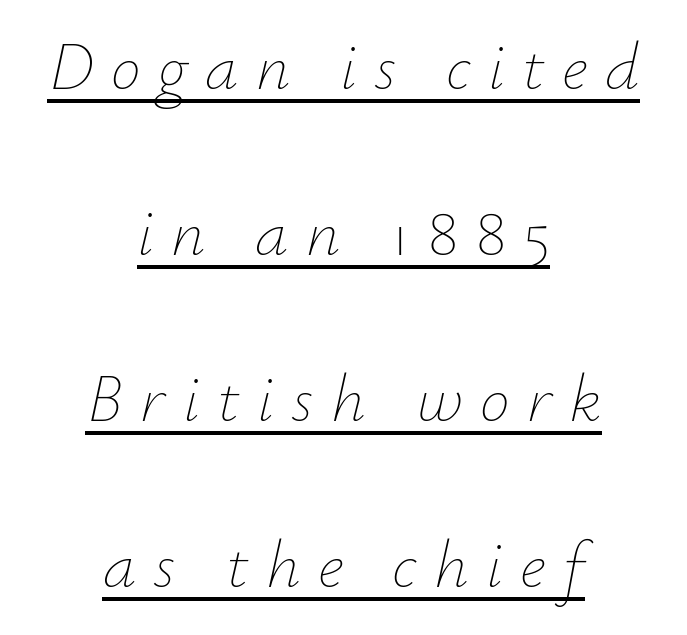
{"italic": "yes", "lean": "right", "slant_degrees": 12, "bold": "no", "weight": "thin", "width": "normal", "stroke_contrast": "low", "x_height": "small", "monospaced": "no", "underline": "yes", "align": "center", "line_spacing": "loose", "line_spacing_ratio": 2.48, "letter_spacing": "wide", "letter_spacing_em": 0.26, "glyph_px": 67}
